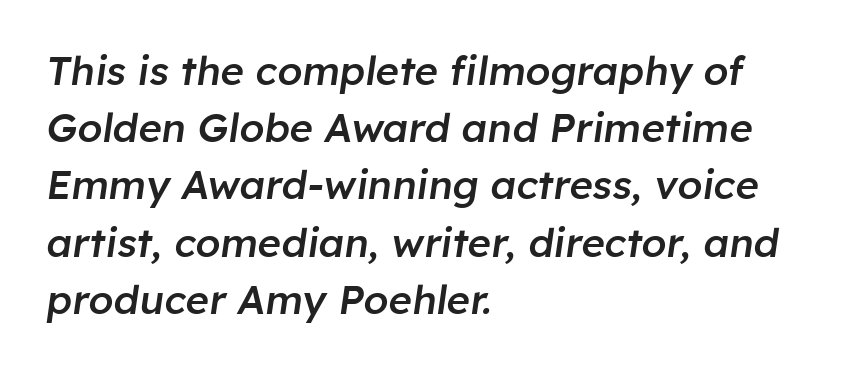
Q: Is the text bold? A: Semi-bold.
Q: Is the text italic (slanted)? A: Yes, it leans right by about 8 degrees.
Q: Is the text underlined? A: No.
Q: How is the paragraph aligned? A: Left-aligned.
Q: Is the spacing between letters normal or unusually wide? A: Normal.
Q: Is the spacing between lines tight, normal or loose? A: Normal.
Q: Width (condensed, normal, or wide)? A: Normal.
Q: Stroke contrast? A: Low.
Q: x-height? A: Medium.
Q: Monospaced? A: No.
